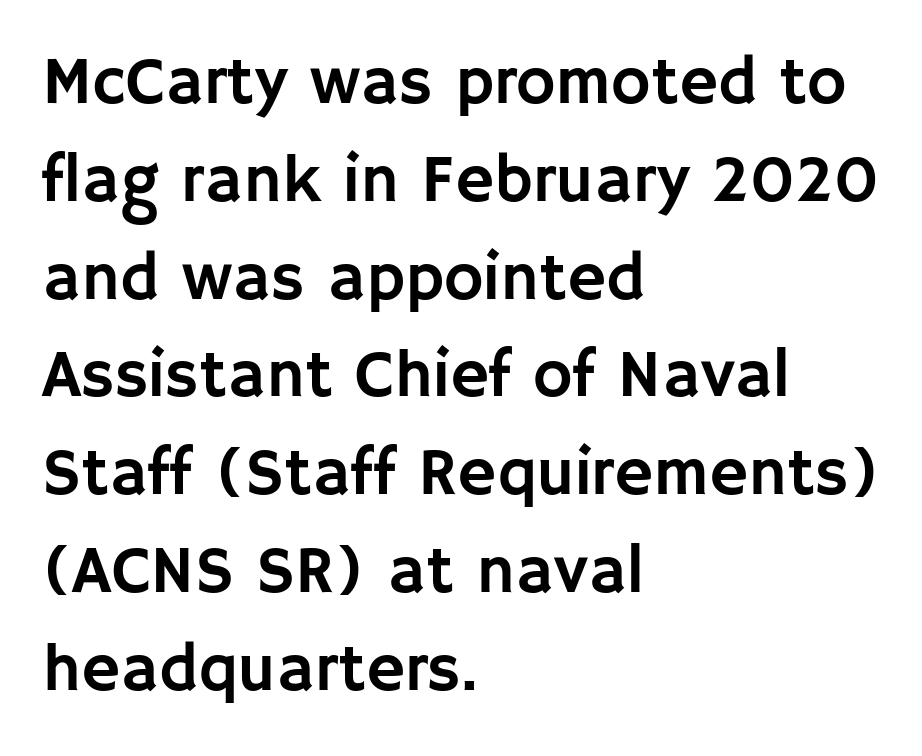
Q: Is the text italic (slanted)? A: No, it is upright.
Q: Is the typeface a serif or a sans-serif typeface? A: Sans-serif.
Q: Is the text underlined? A: No.
Q: How is the paragraph aligned? A: Left-aligned.
Q: Is the spacing between letters normal or unusually wide? A: Normal.
Q: Is the spacing between lines tight, normal or loose? A: Normal.
Q: Width (condensed, normal, or wide)? A: Normal.
Q: Stroke contrast? A: Low.
Q: x-height? A: Large.
Q: Monospaced? A: No.
